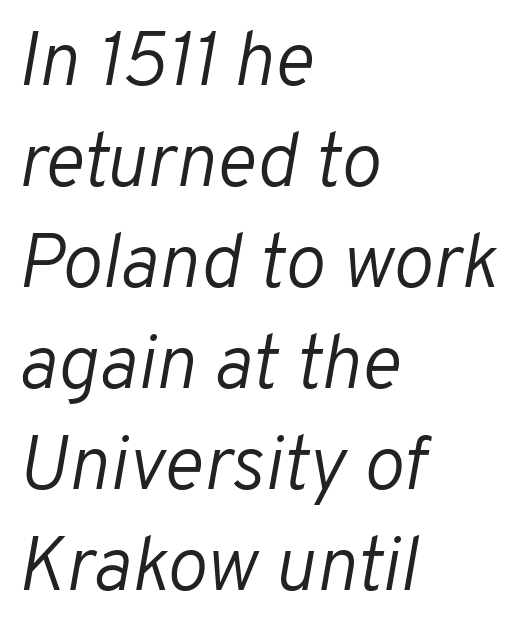
The image shows 76 px light type, italic (leaning right); set left-aligned, normal line spacing (1.33x), normal letter spacing, not underlined; low stroke contrast and a medium x-height.
